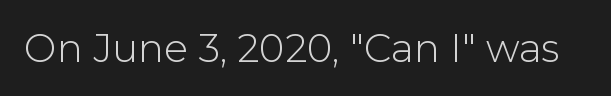
{"serif": "no", "italic": "no", "bold": "no", "weight": "light", "width": "normal", "stroke_contrast": "low", "x_height": "medium", "monospaced": "no", "underline": "no", "letter_spacing": "normal", "letter_spacing_em": 0.0, "glyph_px": 39}
